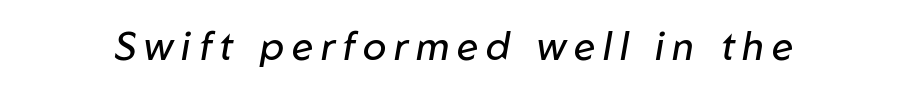
The image shows 39 px regular-weight type, italic (leaning right); set unusually wide letter spacing (+0.2 em), not underlined; low stroke contrast and a medium x-height.
